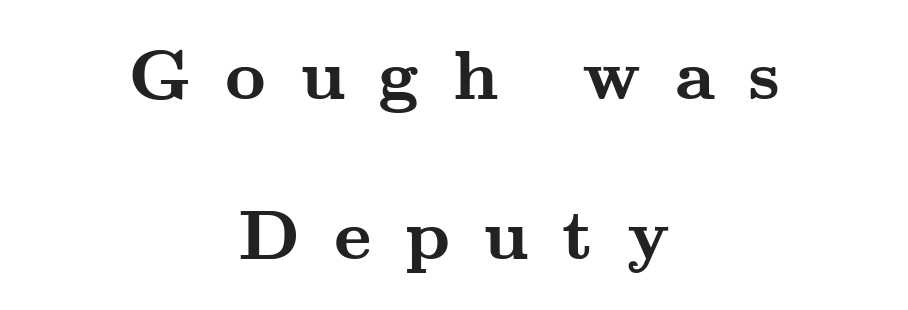
{"serif": "yes", "italic": "no", "bold": "yes", "weight": "semibold", "width": "wide", "stroke_contrast": "medium", "x_height": "small", "monospaced": "no", "underline": "no", "align": "center", "line_spacing": "loose", "line_spacing_ratio": 2.26, "letter_spacing": "wide", "letter_spacing_em": 0.47, "glyph_px": 71}
